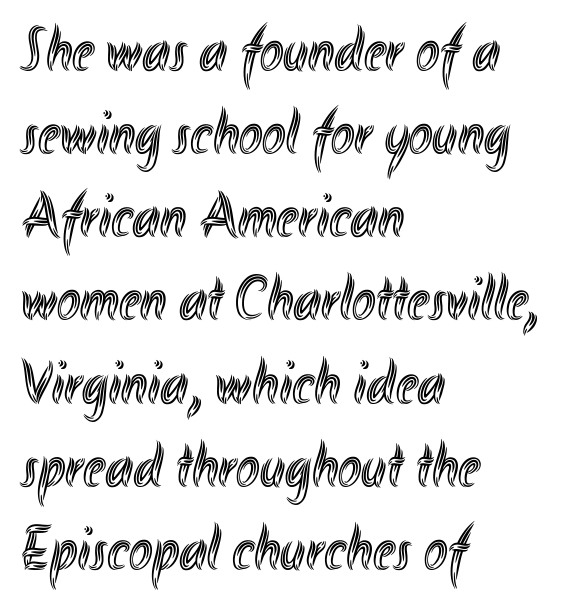
Q: Is the text italic (slanted)? A: Yes.
Q: Is the text underlined? A: No.
Q: How is the paragraph aligned? A: Left-aligned.
Q: Is the spacing between letters normal or unusually wide? A: Normal.
Q: Is the spacing between lines tight, normal or loose? A: Normal.
Q: Width (condensed, normal, or wide)? A: Condensed.
Q: x-height? A: Small.
Q: Monospaced? A: No.
